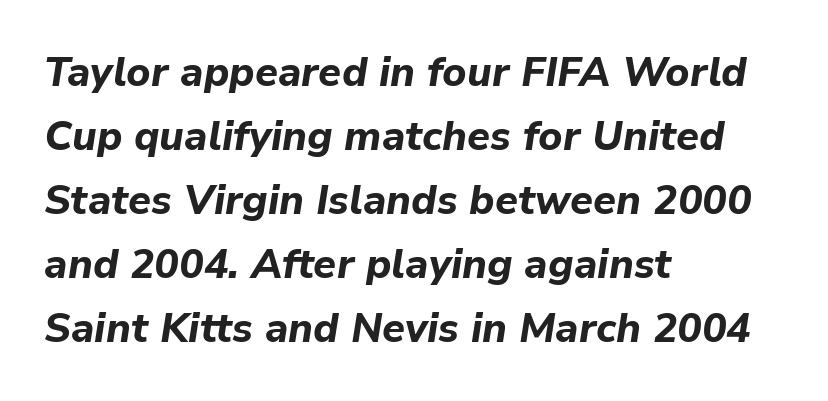
{"italic": "yes", "lean": "right", "slant_degrees": 9, "bold": "yes", "weight": "bold", "width": "normal", "stroke_contrast": "low", "x_height": "medium", "monospaced": "no", "underline": "no", "align": "left", "line_spacing": "normal", "line_spacing_ratio": 1.56, "letter_spacing": "normal", "letter_spacing_em": 0.0, "glyph_px": 41}
